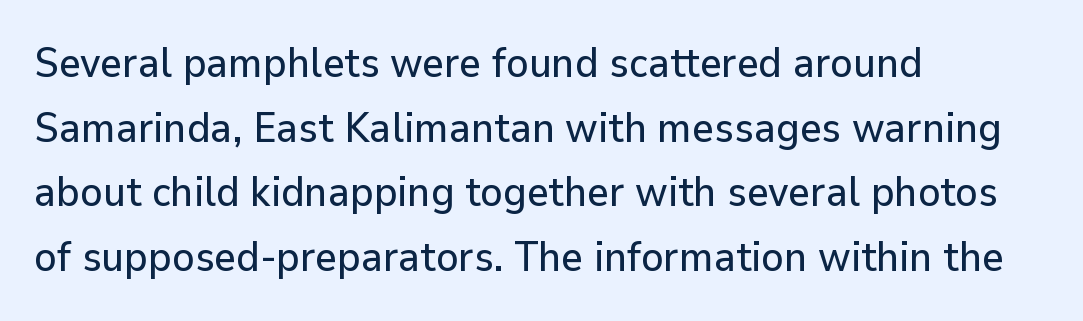
{"serif": "no", "italic": "no", "width": "normal", "stroke_contrast": "low", "x_height": "medium", "monospaced": "no", "underline": "no", "align": "left", "line_spacing": "normal", "line_spacing_ratio": 1.54, "letter_spacing": "normal", "letter_spacing_em": 0.0, "glyph_px": 42}
